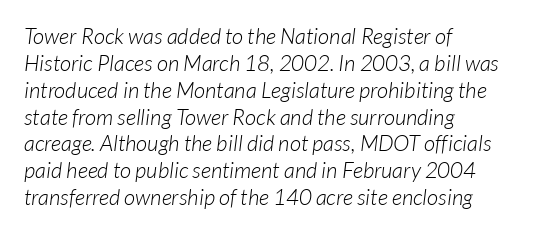
Has an underline been added? It has not. Layout note: lines flush left. The face looks like a standard text weight, possibly lighter. Caption: standard tracking, unaltered.
